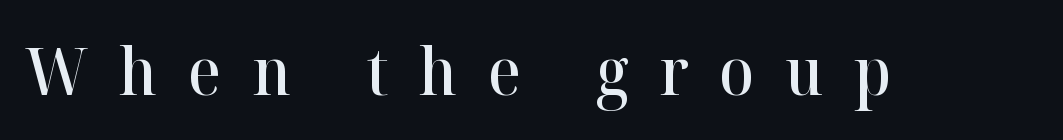
The image shows 65 px semibold serif type, upright; set unusually wide letter spacing (+0.47 em), not underlined; high stroke contrast and a medium x-height.
